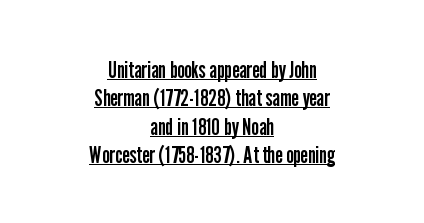
Tall strokes in this sample are plumb rather than angled. Alignment: centered. Standard letterfit; no display-style spreading of the glyphs. The letterforms sit at book weight or below.
